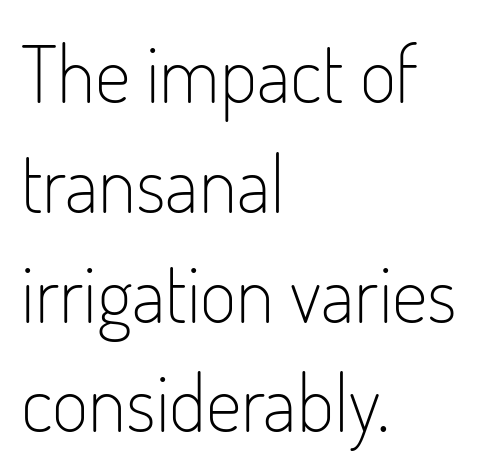
Is this a fixed-width face? No — the glyphs have proportional, varying widths. The horizontal fit of the characters is conventional and even. On a weight scale, this lands at 450 or below. Nope, no serifs anywhere on these letters. You can tell it's not italic because the verticals are truly vertical. Students, observe: this is what conventionally led text looks like.
